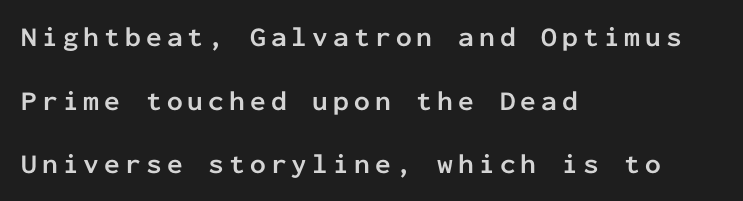
The image shows 28 px semibold sans-serif type, upright, monospaced; set left-aligned, loose line spacing (2.27x), not underlined; low stroke contrast and a medium x-height.
